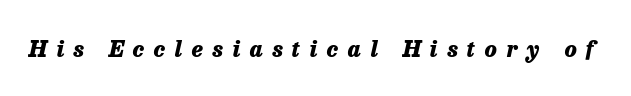
The image shows 22 px bold type, italic (leaning right); set unusually wide letter spacing (+0.44 em), not underlined.
